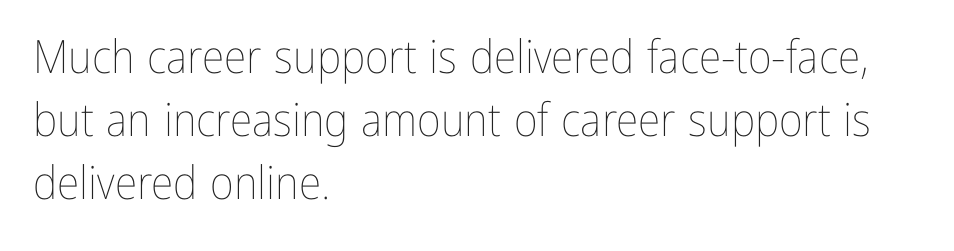
{"italic": "no", "bold": "no", "weight": "thin", "width": "condensed", "stroke_contrast": "low", "x_height": "medium", "monospaced": "no", "underline": "no", "align": "left", "line_spacing": "normal", "line_spacing_ratio": 1.37, "letter_spacing": "normal", "letter_spacing_em": 0.0, "glyph_px": 46}
